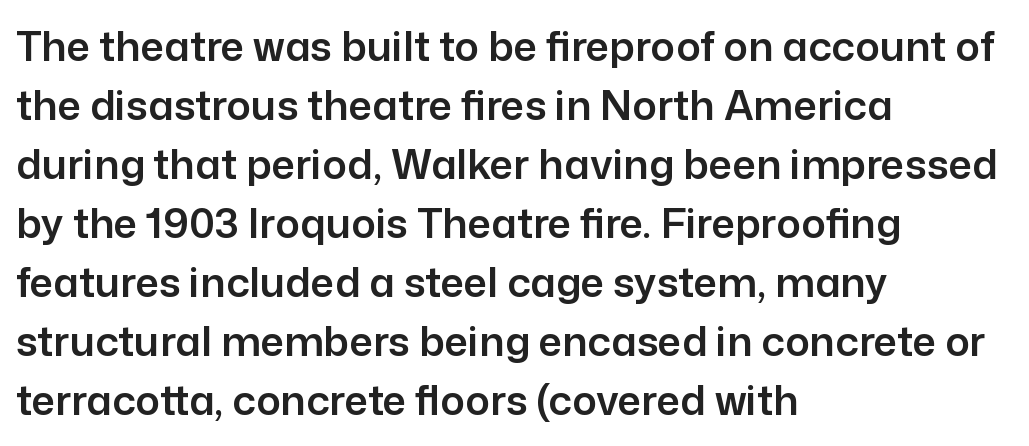
The image shows 41 px sans-serif type, upright; set left-aligned, normal line spacing (1.44x), normal letter spacing, not underlined; low stroke contrast and a medium x-height.
